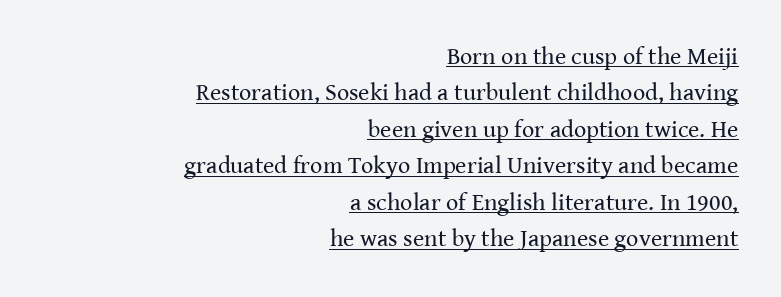
This sample keeps an unexceptional amount of space between lines. Students, note that the glyphs here touch the page at normal intervals. Quick note: not italic, upright. Descenders here cross a horizontal rule under the line. Line endings align vertically; line beginnings do not.
